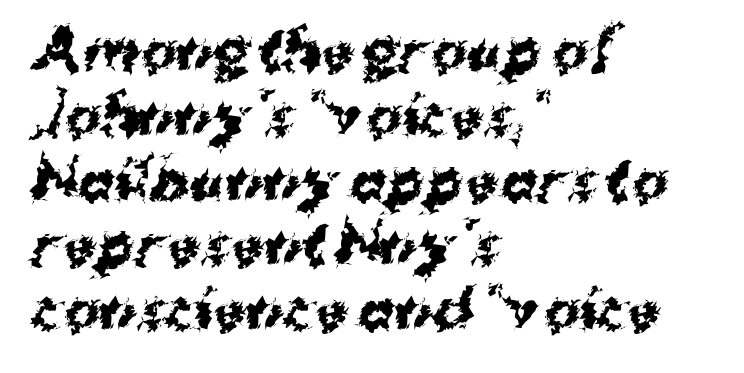
Weight: bold. The letters advance in unequal steps, a hallmark of proportional type. Glance below the letters and you will spot only blank space. Visually the block forms a straight wall on the left and a jagged coastline on the right. How are the letters spaced? Ordinarily, with no added tracking. The type family on display is of the sans-serif kind.
